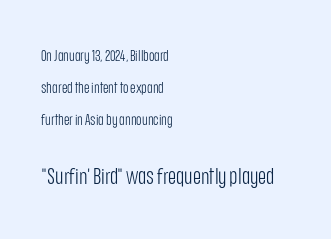
Q: Is the text bold? A: No.
Q: Is the text italic (slanted)? A: No, it is upright.
Q: Is the text underlined? A: No.
Q: How is the paragraph aligned? A: Left-aligned.
Q: Is the spacing between letters normal or unusually wide? A: Normal.
Q: Is the spacing between lines tight, normal or loose? A: Loose.
Q: Which block of text is set in a larger size, the first (top) or the second (bottom)? A: The second (bottom) one.
